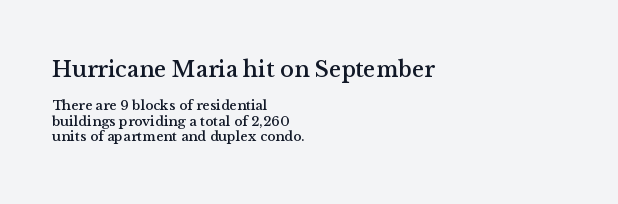
{"italic": "no", "underline": "no", "align": "left", "line_spacing": "tight", "line_spacing_ratio": 1.09, "letter_spacing": "normal", "letter_spacing_em": 0.0, "larger_block": "first", "size_ratio": 1.64, "glyph_px": 23}
